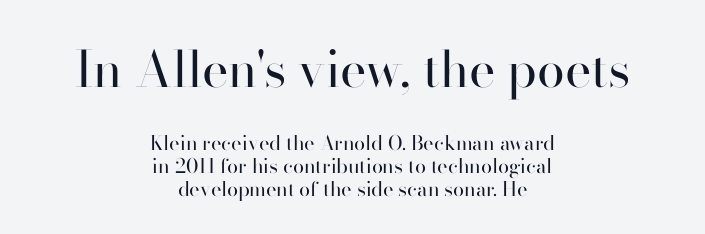
Q: Is the text bold? A: No.
Q: Is the text italic (slanted)? A: No, it is upright.
Q: Is the typeface a serif or a sans-serif typeface? A: Sans-serif.
Q: Is the text underlined? A: No.
Q: How is the paragraph aligned? A: Centered.
Q: Is the spacing between letters normal or unusually wide? A: Normal.
Q: Is the spacing between lines tight, normal or loose? A: Tight.
Q: Which block of text is set in a larger size, the first (top) or the second (bottom)? A: The first (top) one.
Q: Width (condensed, normal, or wide)? A: Normal.
Q: Stroke contrast? A: High.
Q: x-height? A: Small.
Q: Monospaced? A: No.
